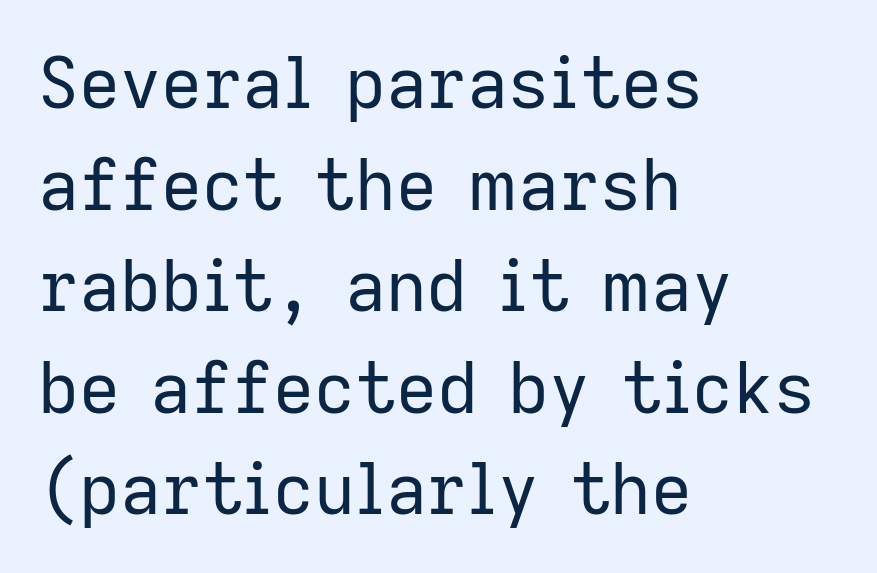
You could call the tracking neutral — neither tight nor loose. Classification — sans serif. Posture: straight, roman, zero tilt. All the whitespace from short lines collects on the right.
